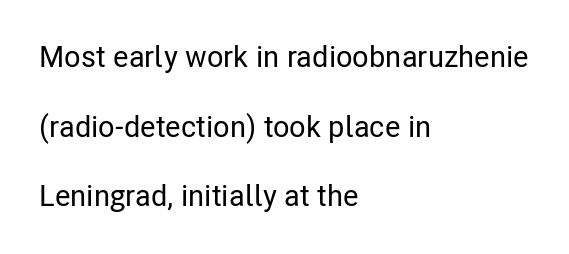
Letterform terminals end flat and unadorned throughout the passage. Between one letter and the next there's only the usual sliver of space. Does the lettering tilt? It doesn't — this is upright. You could not count columns in this text — the font is proportionally spaced. These lines are set flush left with a ragged right edge. Rows of type keep a wide berth in the vertical direction.
